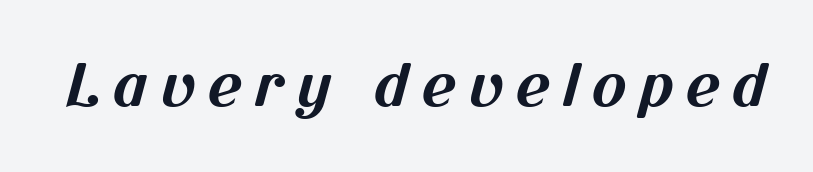
Q: Is the text bold? A: Yes.
Q: Is the typeface a serif or a sans-serif typeface? A: Sans-serif.
Q: Is the text underlined? A: No.
Q: Is the spacing between letters normal or unusually wide? A: Unusually wide.
Q: Width (condensed, normal, or wide)? A: Normal.
Q: Stroke contrast? A: Medium.
Q: x-height? A: Medium.
Q: Monospaced? A: No.
